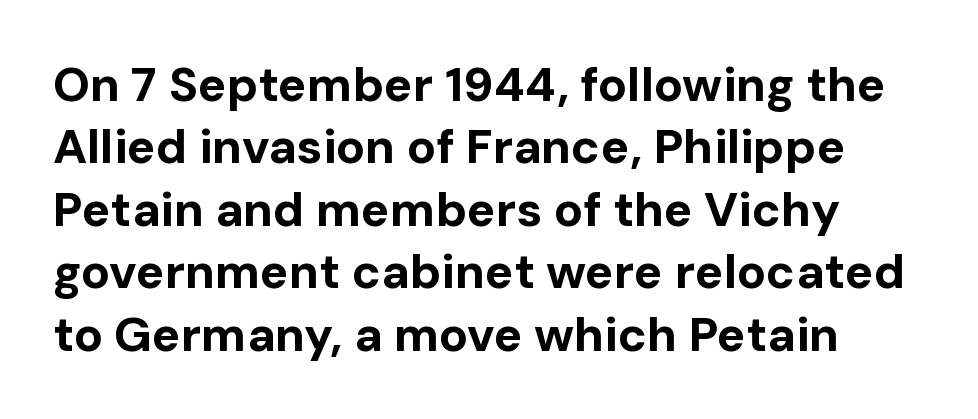
The letters sit at their default tracking, neither squeezed nor spread. No italicization has been applied; the sample stays upright. Think of a printed novel: that variable character pitch is what you see here. Students, observe: this is what conventionally led text looks like. The foot of each line stays bare and open. The characters look thick and weighty, a clear bold.
